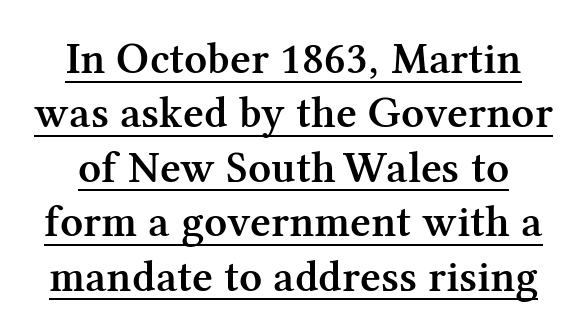
Q: Is the text bold? A: Semi-bold.
Q: Is the text italic (slanted)? A: No, it is upright.
Q: Is the typeface a serif or a sans-serif typeface? A: Serif.
Q: Is the text underlined? A: Yes.
Q: Is the spacing between letters normal or unusually wide? A: Normal.
Q: Width (condensed, normal, or wide)? A: Normal.
Q: Stroke contrast? A: Medium.
Q: x-height? A: Medium.
Q: Monospaced? A: No.
